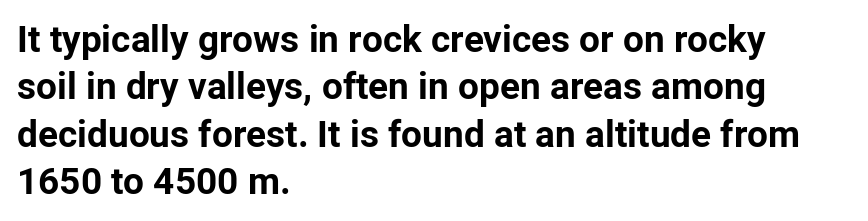
Here the glyphs are tracked normally, forming tight word shapes. The text was rendered using a sans face with plain stroke endings. Weight check: bold — yes, fully. Vertically, the passage feels balanced, rows spaced as you'd expect. Beneath every word, the page is bare.
